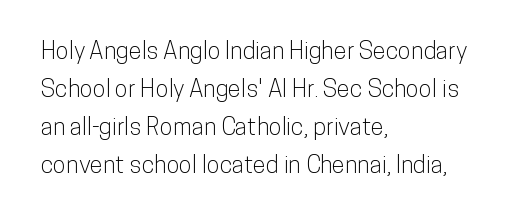
Q: Is the text italic (slanted)? A: No, it is upright.
Q: Is the text underlined? A: No.
Q: How is the paragraph aligned? A: Left-aligned.
Q: Is the spacing between letters normal or unusually wide? A: Normal.
Q: Is the spacing between lines tight, normal or loose? A: Normal.
